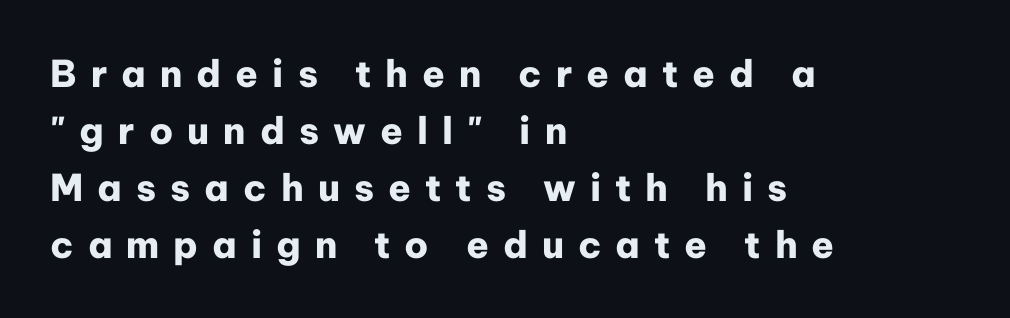
The image shows 37 px heavy sans-serif type, upright; set left-aligned, normal line spacing (1.54x), unusually wide letter spacing (+0.38 em), not underlined; low stroke contrast and a medium x-height.
